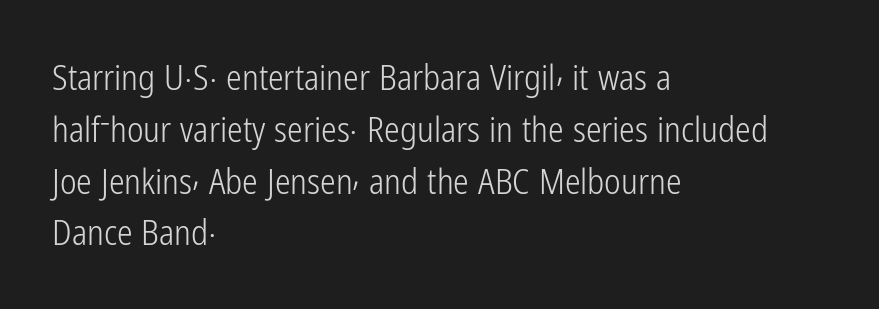
The line-height multiplier appears to be the usual default. The characters are drawn with everyday or finer stroke widths. A typesetter would mark this as roman, not italic. The type is set solid horizontally, with unmodified tracking.
